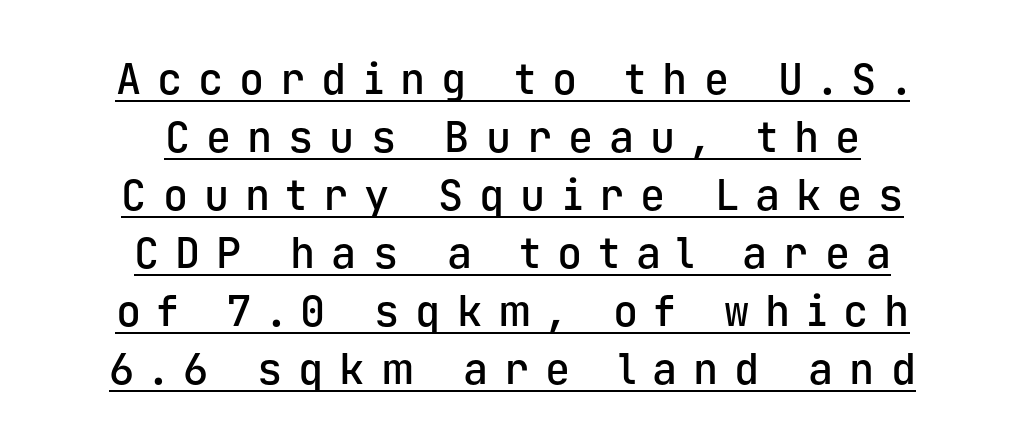
Q: Is the text bold? A: Semi-bold.
Q: Is the text italic (slanted)? A: No, it is upright.
Q: Is the typeface a serif or a sans-serif typeface? A: Sans-serif.
Q: Is the text underlined? A: Yes.
Q: How is the paragraph aligned? A: Centered.
Q: Is the spacing between letters normal or unusually wide? A: Unusually wide.
Q: Is the spacing between lines tight, normal or loose? A: Normal.
Q: Width (condensed, normal, or wide)? A: Normal.
Q: Stroke contrast? A: Low.
Q: x-height? A: Medium.
Q: Monospaced? A: Yes.
